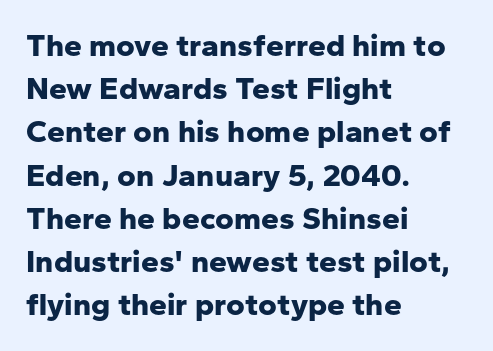
{"serif": "no", "italic": "no", "bold": "yes", "weight": "bold", "width": "normal", "stroke_contrast": "low", "x_height": "medium", "monospaced": "no", "underline": "no", "align": "left", "line_spacing": "normal", "line_spacing_ratio": 1.35, "letter_spacing": "normal", "letter_spacing_em": 0.0, "glyph_px": 32}
